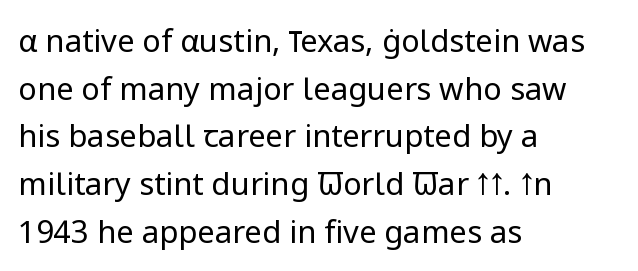
Q: Is the text bold? A: No.
Q: Is the text italic (slanted)? A: No, it is upright.
Q: Is the typeface a serif or a sans-serif typeface? A: Sans-serif.
Q: Is the text underlined? A: No.
Q: How is the paragraph aligned? A: Left-aligned.
Q: Is the spacing between letters normal or unusually wide? A: Normal.
Q: Is the spacing between lines tight, normal or loose? A: Normal.
Q: Width (condensed, normal, or wide)? A: Normal.
Q: Stroke contrast? A: Low.
Q: x-height? A: Medium.
Q: Monospaced? A: No.
